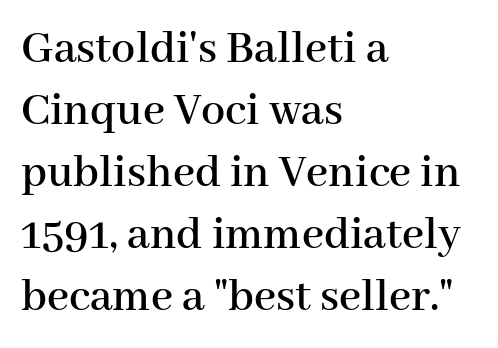
The image shows 48 px serif type, upright; set left-aligned, normal line spacing (1.29x), normal letter spacing, not underlined; high stroke contrast and a medium x-height.
